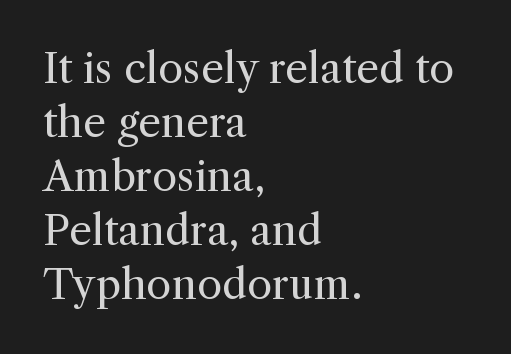
The image shows 41 px regular-weight serif type, upright; set left-aligned, normal line spacing (1.32x), normal letter spacing, not underlined; a medium x-height.
